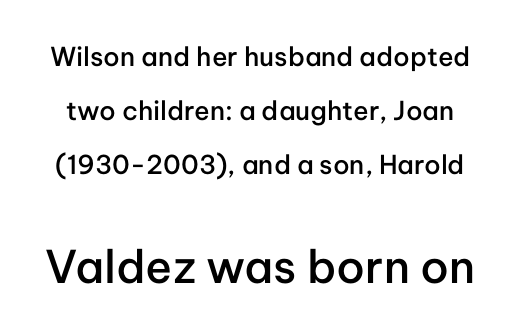
{"serif": "no", "italic": "no", "bold": "semi", "weight": "semibold", "width": "normal", "stroke_contrast": "low", "x_height": "medium", "monospaced": "no", "underline": "no", "line_spacing": "loose", "line_spacing_ratio": 2.08, "letter_spacing": "normal", "letter_spacing_em": 0.0, "larger_block": "second", "size_ratio": 1.73, "glyph_px": 45}
